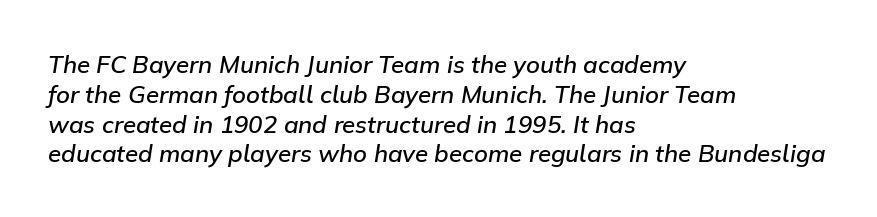
Q: Is the text bold? A: Semi-bold.
Q: Is the text italic (slanted)? A: Yes, it leans right by about 9 degrees.
Q: Is the text underlined? A: No.
Q: How is the paragraph aligned? A: Left-aligned.
Q: Is the spacing between letters normal or unusually wide? A: Normal.
